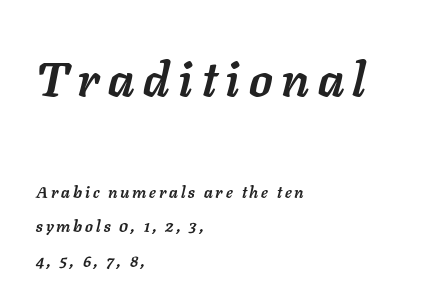
Caption: multi-line text, flush left, ragged right. The passage shown is typed in a proportional face where columns would drift. The earlier block is typeset at a bigger size than the later block. Posture: slanted.
